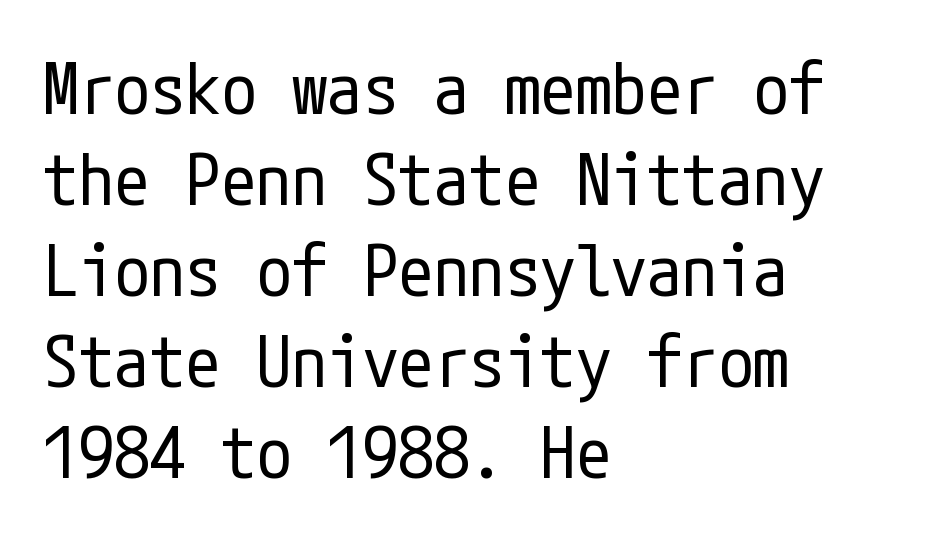
{"serif": "no", "italic": "no", "bold": "no", "weight": "regular", "width": "condensed", "stroke_contrast": "low", "x_height": "medium", "underline": "no", "align": "left", "line_spacing": "normal", "line_spacing_ratio": 1.28, "letter_spacing": "normal", "letter_spacing_em": 0.0, "glyph_px": 71}
